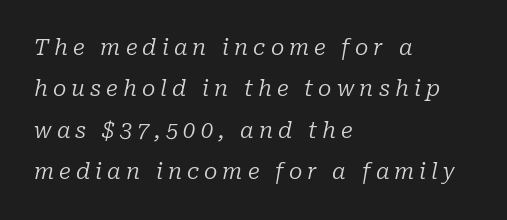
Q: Is the text bold? A: No.
Q: Is the text italic (slanted)? A: Yes, it leans right by about 10 degrees.
Q: Is the text underlined? A: No.
Q: How is the paragraph aligned? A: Left-aligned.
Q: Is the spacing between letters normal or unusually wide? A: Unusually wide.
